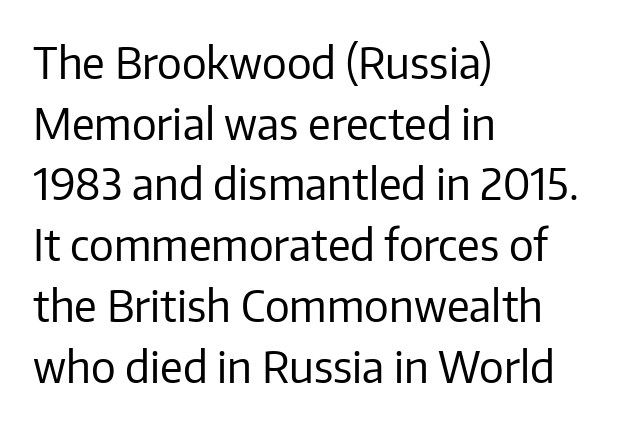
Weight: in the light-to-regular range. To sum up the face: it is a sans, with no serifs. This sample is left-justified, so line endings fall wherever the words run out. Letters rest on an invisible, unmarked baseline.
